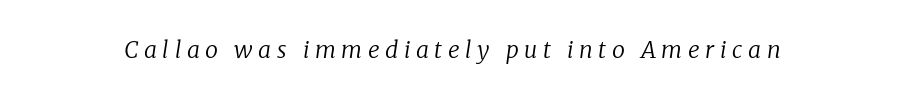
Q: Is the text bold? A: No.
Q: Is the text italic (slanted)? A: Yes, it leans right by about 8 degrees.
Q: Is the text underlined? A: No.
Q: Is the spacing between letters normal or unusually wide? A: Unusually wide.
